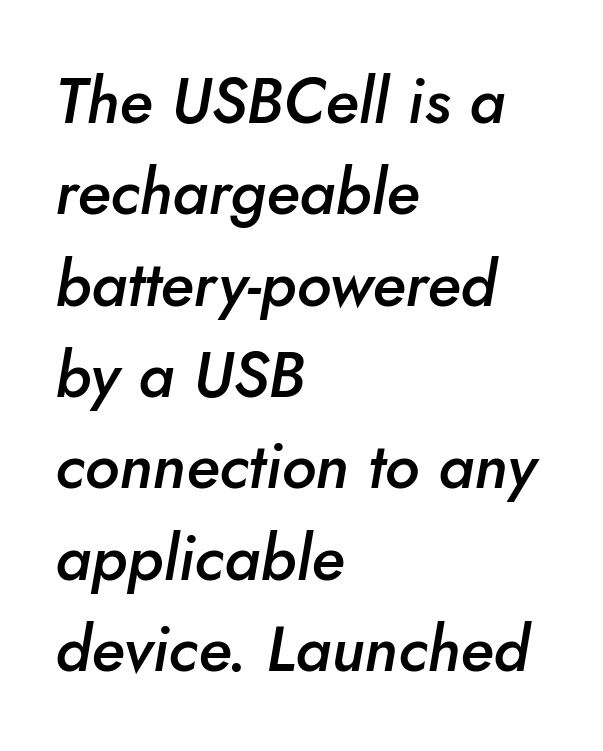
The typesetting leans somewhat heavy: a semibold. These lines sit exactly where default settings would place them. Each letter keeps its own natural width here, so spacing adapts to shape. In terms of posture, this sample is oblique.
